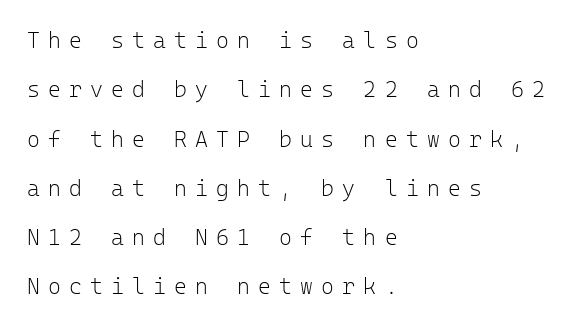
The image shows 22 px text type, upright; set left-aligned, loose line spacing (2.24x), unusually wide letter spacing (+0.37 em), not underlined.
